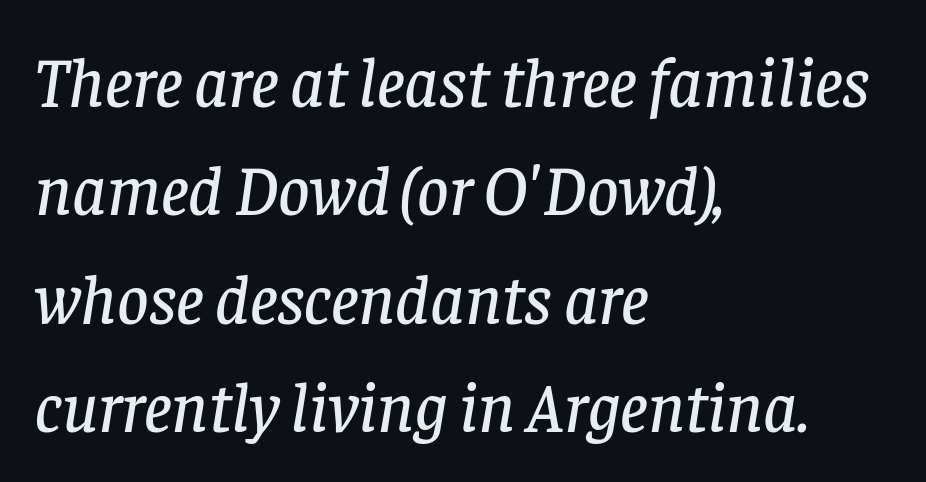
{"serif": "yes", "italic": "yes", "lean": "right", "slant_degrees": 8, "width": "normal", "stroke_contrast": "low", "x_height": "large", "monospaced": "no", "underline": "no", "align": "left", "line_spacing": "normal", "line_spacing_ratio": 1.57, "letter_spacing": "normal", "letter_spacing_em": 0.0, "glyph_px": 69}
